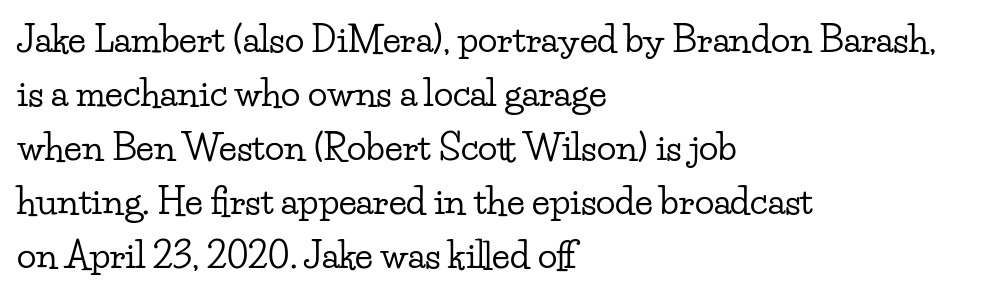
{"serif": "yes", "italic": "no", "width": "wide", "stroke_contrast": "low", "x_height": "small", "monospaced": "no", "underline": "no", "align": "left", "line_spacing": "normal", "line_spacing_ratio": 1.5, "letter_spacing": "normal", "letter_spacing_em": 0.0, "glyph_px": 36}
